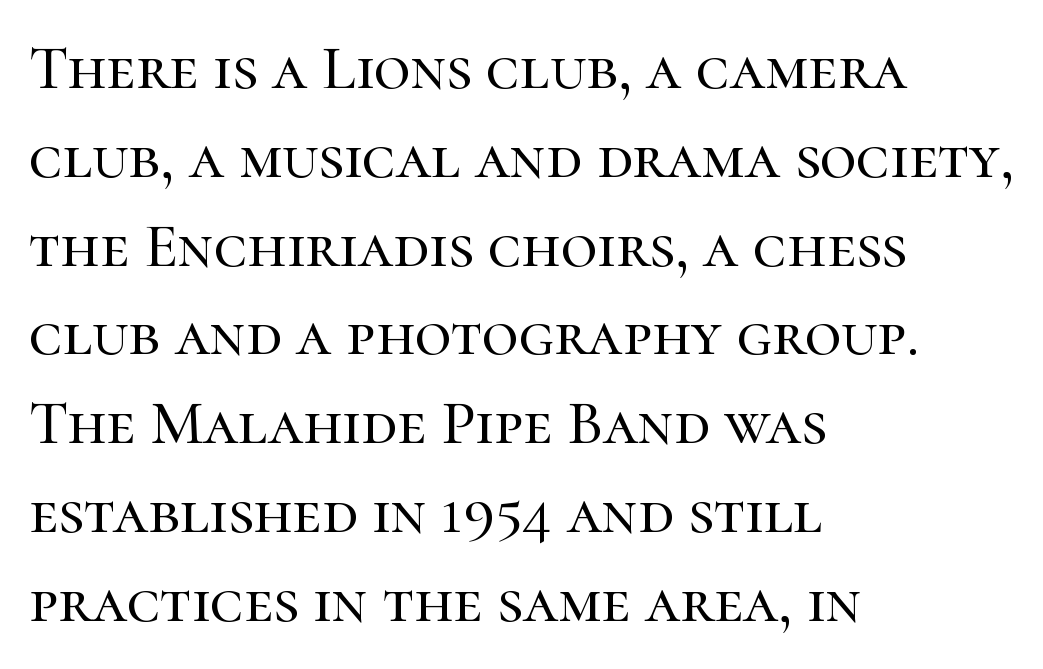
Each letter keeps its own natural width here, so spacing adapts to shape. This is serif lettering, the kind often seen in printed books. No italicization has been applied; the sample stays upright. Nobody drew a line under any word here. The lines are quadded left. Caption: standard tracking, unaltered.
